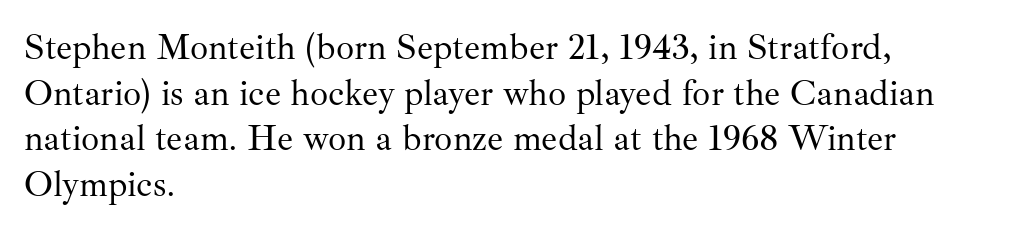
Is this a fixed-width face? No — the glyphs have proportional, varying widths. Look at the bottom of the vertical strokes: they flare into serifs here. Between one letter and the next there's only the usual sliver of space. Posture: upright roman. The lines are quadded left. Descenders are the only things crossing below the line.
